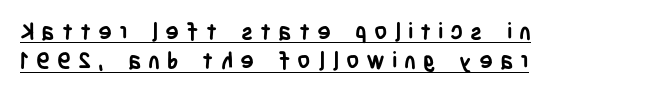
Unlike italic type, these characters show no tilt at all. One glance says typical: line gaps are just what's usual. Casual observation: everything's shoved over to the left. Honestly, the underline is the first thing you notice here. Strokes here are thick enough to call this a true bold.
